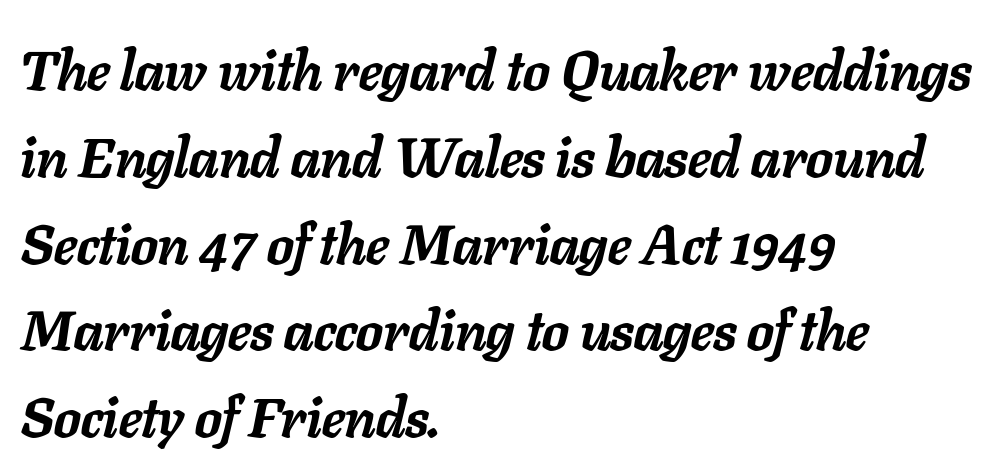
Q: Is the text bold? A: Yes.
Q: Is the text italic (slanted)? A: Yes, it leans right by about 11 degrees.
Q: Is the text underlined? A: No.
Q: How is the paragraph aligned? A: Left-aligned.
Q: Is the spacing between letters normal or unusually wide? A: Normal.
Q: Is the spacing between lines tight, normal or loose? A: Normal.
Q: Width (condensed, normal, or wide)? A: Normal.
Q: Stroke contrast? A: Low.
Q: x-height? A: Medium.
Q: Monospaced? A: No.
